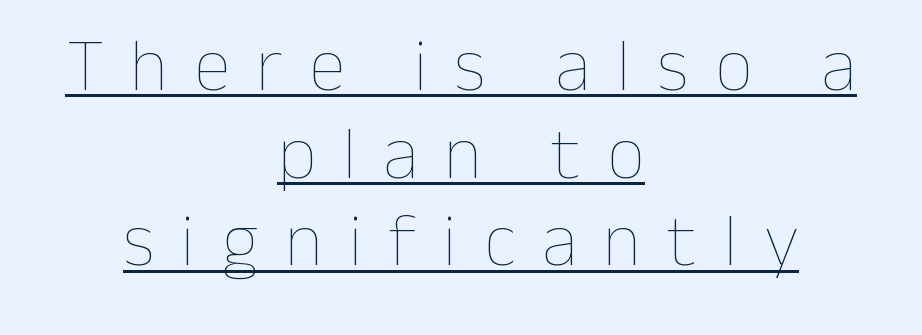
The typeface has the unassuming heft of standard copy or less. Honestly, the letter spacing is so wide it's the main thing you notice. Does a line run under the words? Yes, clearly. Typeset on center — no edge is straight. Posture: straight, roman, zero tilt.
